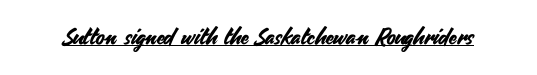
You can see a thin bar hugging the bottom of the glyphs. This rendering leaves character spacing at its baseline value.
